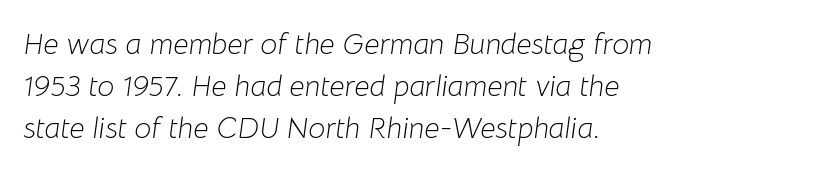
Summary of weight: not heavy and not bold. The passage shown stacks its lines at a standard gap. Underlining? Definitely not there. The letters advance in unequal steps, a hallmark of proportional type. Tracking here is standard; glyphs follow each other at the usual distance.
